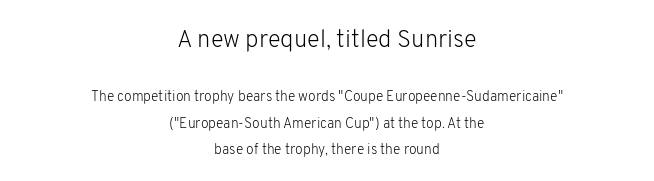
Q: Is the text bold? A: No.
Q: Is the text italic (slanted)? A: No, it is upright.
Q: Is the text underlined? A: No.
Q: How is the paragraph aligned? A: Centered.
Q: Is the spacing between letters normal or unusually wide? A: Normal.
Q: Which block of text is set in a larger size, the first (top) or the second (bottom)? A: The first (top) one.
